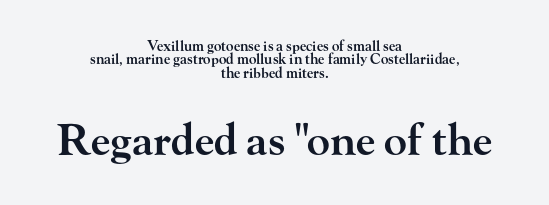
A typesetter would label this face a serif. The paragraph has two soft edges and a firm central axis. If you measured baseline to baseline, you'd find a short distance. Compare the two chunks: the lower has the greater cap height. Note the varied advance widths — an 'i' is clearly narrower than an 'm'.
